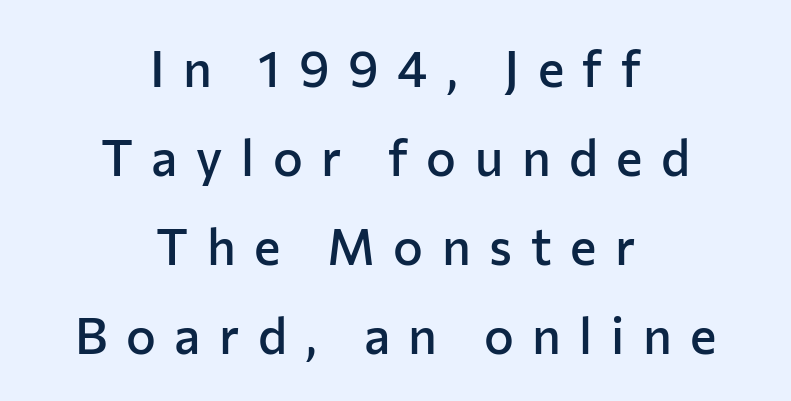
Every row of glyphs is offset so its center matches the block's center. No italicization has been applied; the sample stays upright. The foot of each line stays bare and open. What weight is shown? A semibold, between regular and bold.
